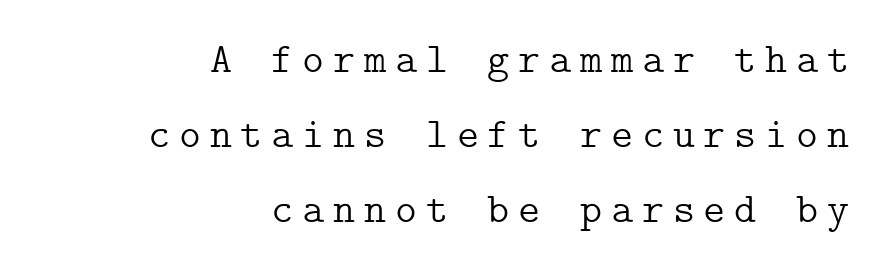
{"serif": "yes", "italic": "no", "bold": "no", "weight": "light", "width": "normal", "stroke_contrast": "low", "x_height": "medium", "underline": "no", "align": "right", "line_spacing_ratio": 1.78, "letter_spacing": "wide", "letter_spacing_em": 0.21, "glyph_px": 42}
